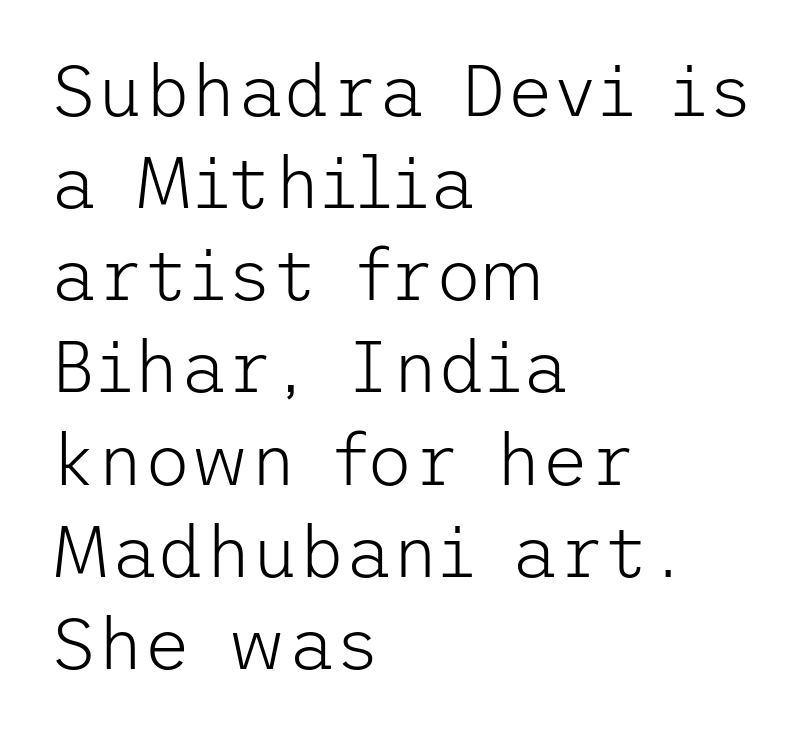
{"serif": "no", "italic": "no", "bold": "no", "weight": "light", "width": "normal", "stroke_contrast": "low", "x_height": "medium", "underline": "no", "align": "left", "line_spacing": "normal", "line_spacing_ratio": 1.28, "letter_spacing": "normal", "letter_spacing_em": 0.0, "glyph_px": 72}
